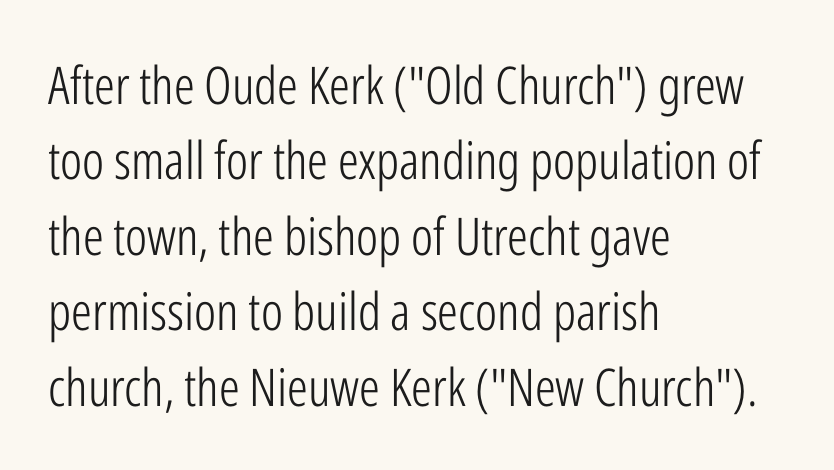
These lines stack with their left ends in a neat column. The letterforms sit shoulder to shoulder at normal distance. Rows of type keep a routine distance in the vertical direction. The letterforms sit at book weight or below. The rendering uses natural spacing where letterforms have individual widths.
